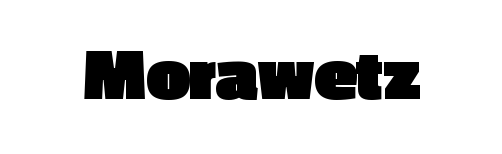
{"serif": "no", "italic": "no", "bold": "yes", "weight": "heavy", "width": "normal", "x_height": "medium", "monospaced": "no", "underline": "no", "letter_spacing": "normal", "letter_spacing_em": 0.0, "glyph_px": 77}
